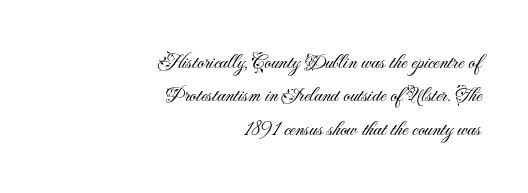
Q: Is the text bold? A: No.
Q: Is the text italic (slanted)? A: Yes.
Q: Is the text underlined? A: No.
Q: How is the paragraph aligned? A: Right-aligned.
Q: Is the spacing between letters normal or unusually wide? A: Normal.
Q: Is the spacing between lines tight, normal or loose? A: Normal.
